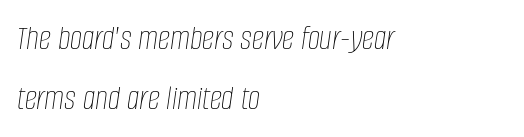
{"italic": "yes", "lean": "right", "slant_degrees": 8, "bold": "no", "weight": "thin", "width": "condensed", "stroke_contrast": "low", "x_height": "large", "monospaced": "no", "underline": "no", "align": "left", "line_spacing_ratio": 1.71, "letter_spacing": "normal", "letter_spacing_em": 0.0, "glyph_px": 35}
